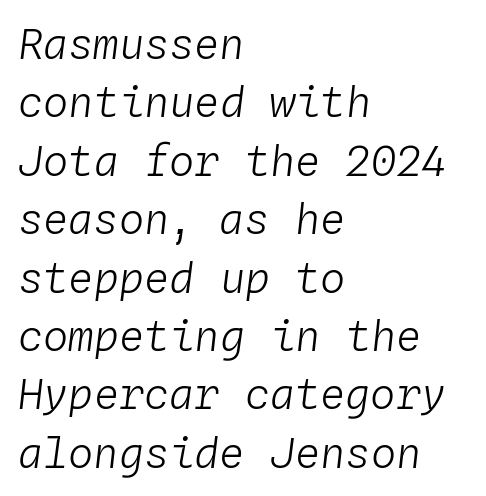
{"italic": "yes", "lean": "right", "slant_degrees": 4, "bold": "no", "weight": "light", "width": "normal", "stroke_contrast": "low", "x_height": "medium", "monospaced": "yes", "underline": "no", "align": "left", "line_spacing": "normal", "line_spacing_ratio": 1.39, "letter_spacing": "normal", "letter_spacing_em": 0.0, "glyph_px": 42}
